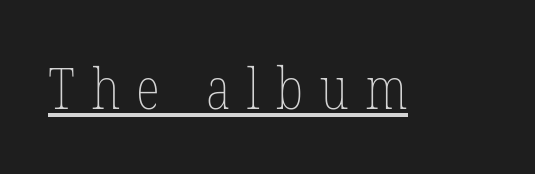
{"italic": "no", "bold": "no", "weight": "thin", "width": "condensed", "stroke_contrast": "low", "x_height": "medium", "monospaced": "no", "underline": "yes", "letter_spacing": "wide", "letter_spacing_em": 0.29, "glyph_px": 57}
